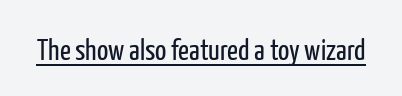
The image shows 30 px regular-weight, condensed sans-serif type, upright; set normal letter spacing, underlined; low stroke contrast and a medium x-height.
